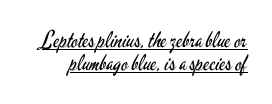
Check the space under the baseline: a stroke is drawn there. The typeface has the unassuming heft of standard copy or less. This block would grow much taller if given ordinary leading; it's compressed now.
